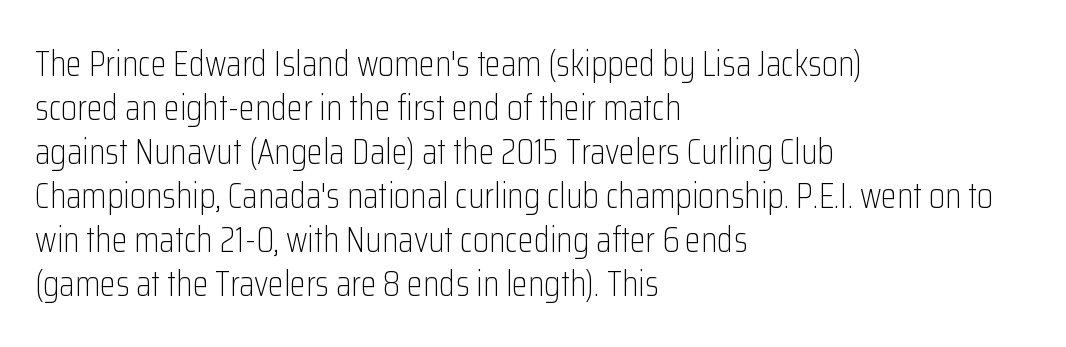
The face used here is proportionally spaced, like ordinary book or web type. The passage shown is not bold in any degree. The face used here is rendered with its standard letterfit. Descender tails drop into unmarked territory.
